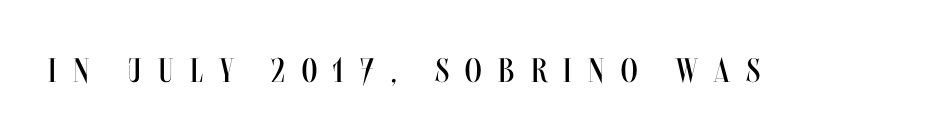
Q: Is the text bold? A: No.
Q: Is the text italic (slanted)? A: No, it is upright.
Q: Is the text underlined? A: No.
Q: Is the spacing between letters normal or unusually wide? A: Unusually wide.
Q: Width (condensed, normal, or wide)? A: Condensed.
Q: Stroke contrast? A: Medium.
Q: x-height? A: Large.
Q: Monospaced? A: No.
